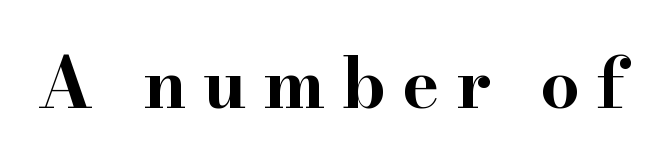
Q: Is the text bold? A: Yes.
Q: Is the text italic (slanted)? A: No, it is upright.
Q: Is the typeface a serif or a sans-serif typeface? A: Serif.
Q: Is the text underlined? A: No.
Q: Is the spacing between letters normal or unusually wide? A: Unusually wide.
Q: Width (condensed, normal, or wide)? A: Wide.
Q: Stroke contrast? A: High.
Q: x-height? A: Small.
Q: Monospaced? A: No.
